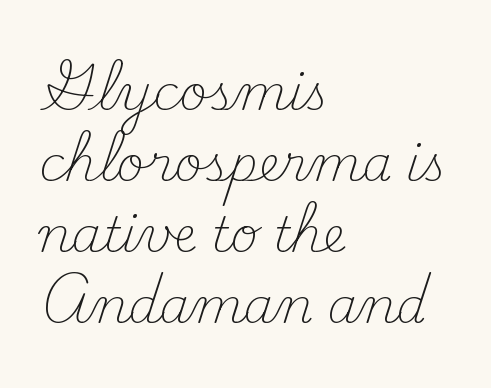
{"serif": "yes", "bold": "no", "weight": "light", "width": "normal", "stroke_contrast": "medium", "x_height": "small", "monospaced": "no", "underline": "no", "align": "left", "line_spacing": "normal", "line_spacing_ratio": 1.48, "letter_spacing": "normal", "letter_spacing_em": 0.0, "glyph_px": 48}
